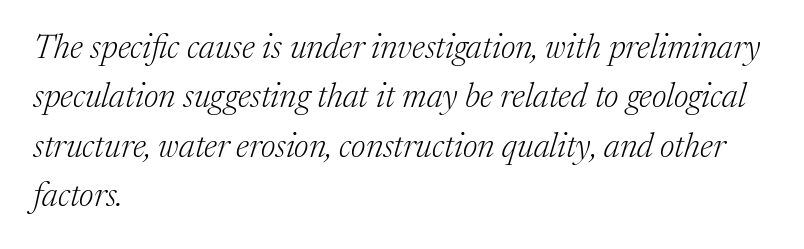
Designer's note — italics engaged. Quick note: interline space is typical. Notice how the passage keeps a crisp vertical edge on the left only. Each letter keeps its own natural width here, so spacing adapts to shape. The characters are drawn with everyday or finer stroke widths.
